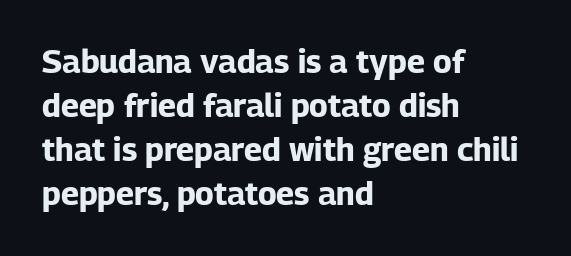
{"serif": "no", "italic": "no", "bold": "yes", "weight": "bold", "width": "normal", "stroke_contrast": "low", "x_height": "medium", "monospaced": "no", "underline": "no", "align": "left", "line_spacing": "normal", "line_spacing_ratio": 1.38, "letter_spacing": "normal", "letter_spacing_em": 0.0, "glyph_px": 32}
